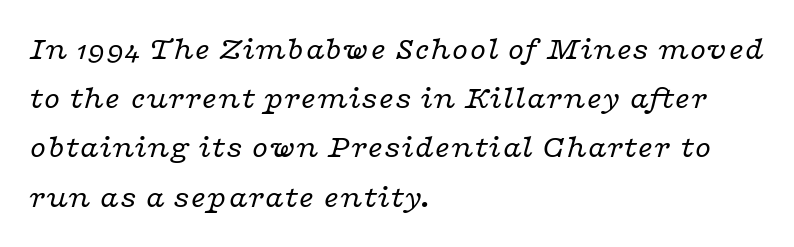
{"serif": "yes", "italic": "yes", "lean": "right", "slant_degrees": 16, "bold": "no", "weight": "regular", "width": "wide", "stroke_contrast": "low", "x_height": "medium", "monospaced": "no", "underline": "no", "align": "left", "line_spacing": "normal", "line_spacing_ratio": 1.49, "letter_spacing": "normal", "letter_spacing_em": 0.0, "glyph_px": 33}
